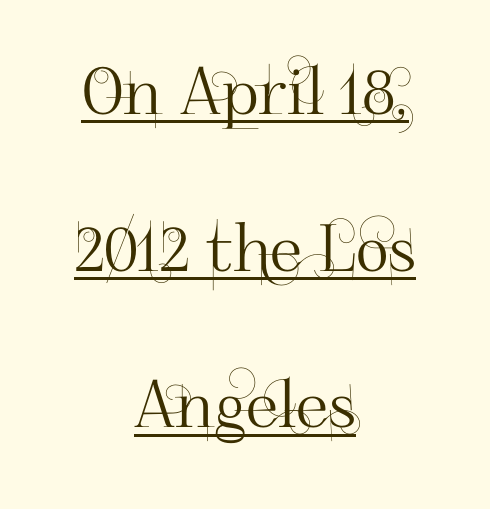
Q: Is the text italic (slanted)? A: No, it is upright.
Q: Is the typeface a serif or a sans-serif typeface? A: Sans-serif.
Q: Is the text underlined? A: Yes.
Q: How is the paragraph aligned? A: Centered.
Q: Is the spacing between letters normal or unusually wide? A: Normal.
Q: Is the spacing between lines tight, normal or loose? A: Loose.
Q: Width (condensed, normal, or wide)? A: Normal.
Q: Stroke contrast? A: High.
Q: x-height? A: Small.
Q: Monospaced? A: No.
